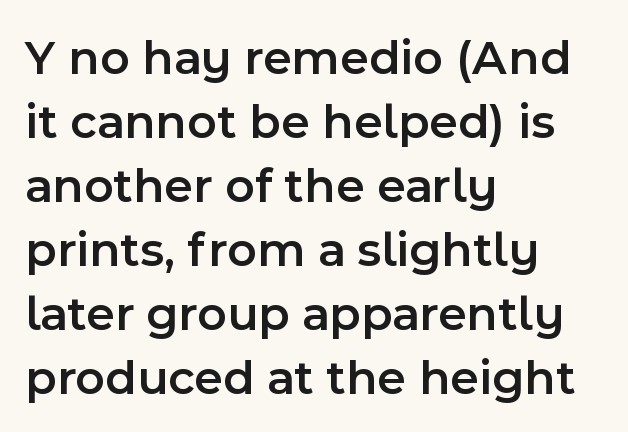
The image shows 50 px semibold sans-serif type, upright; set left-aligned, normal line spacing (1.28x), normal letter spacing, not underlined; a medium x-height.
